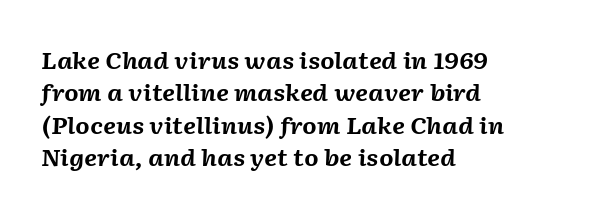
Q: Is the text bold? A: Yes.
Q: Is the text italic (slanted)? A: Yes, it leans right by about 2 degrees.
Q: Is the text underlined? A: No.
Q: How is the paragraph aligned? A: Left-aligned.
Q: Is the spacing between letters normal or unusually wide? A: Normal.
Q: Is the spacing between lines tight, normal or loose? A: Normal.
